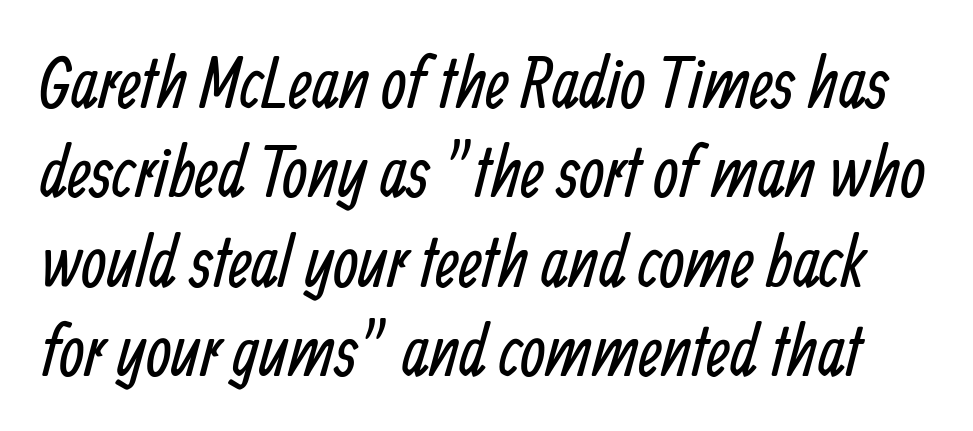
Q: Is the text bold? A: No.
Q: Is the typeface a serif or a sans-serif typeface? A: Sans-serif.
Q: Is the text underlined? A: No.
Q: Is the spacing between letters normal or unusually wide? A: Normal.
Q: Width (condensed, normal, or wide)? A: Condensed.
Q: Stroke contrast? A: Low.
Q: x-height? A: Medium.
Q: Monospaced? A: No.
